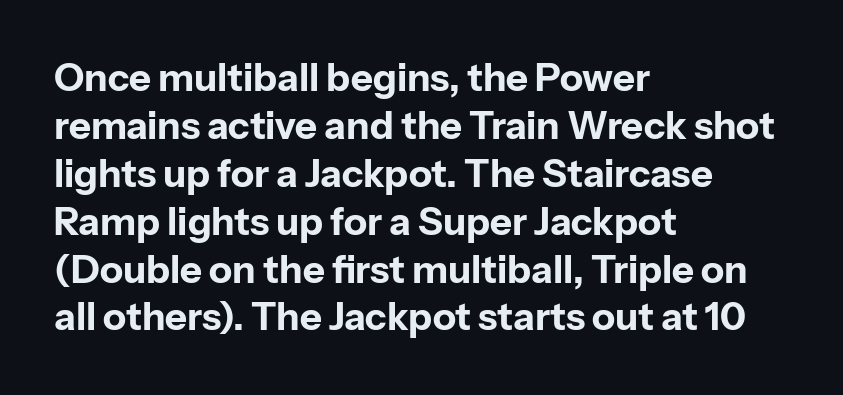
{"serif": "no", "italic": "no", "bold": "yes", "weight": "bold", "width": "normal", "stroke_contrast": "low", "x_height": "medium", "monospaced": "no", "underline": "no", "align": "left", "line_spacing": "normal", "line_spacing_ratio": 1.26, "letter_spacing": "normal", "letter_spacing_em": 0.0, "glyph_px": 38}
